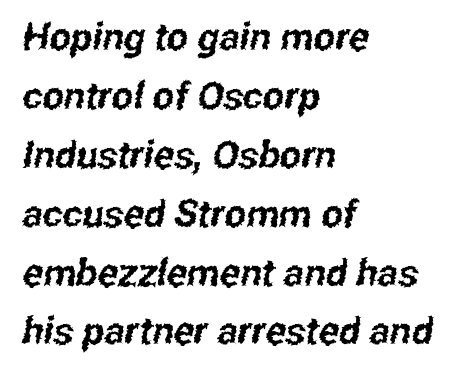
The face used here is a sans, in the tradition of grotesques and geometrics. No word sits above an underline. Each letter keeps its own natural width here, so spacing adapts to shape. Each new line begins a customary step beneath the previous one. Caption: standard tracking, unaltered.
